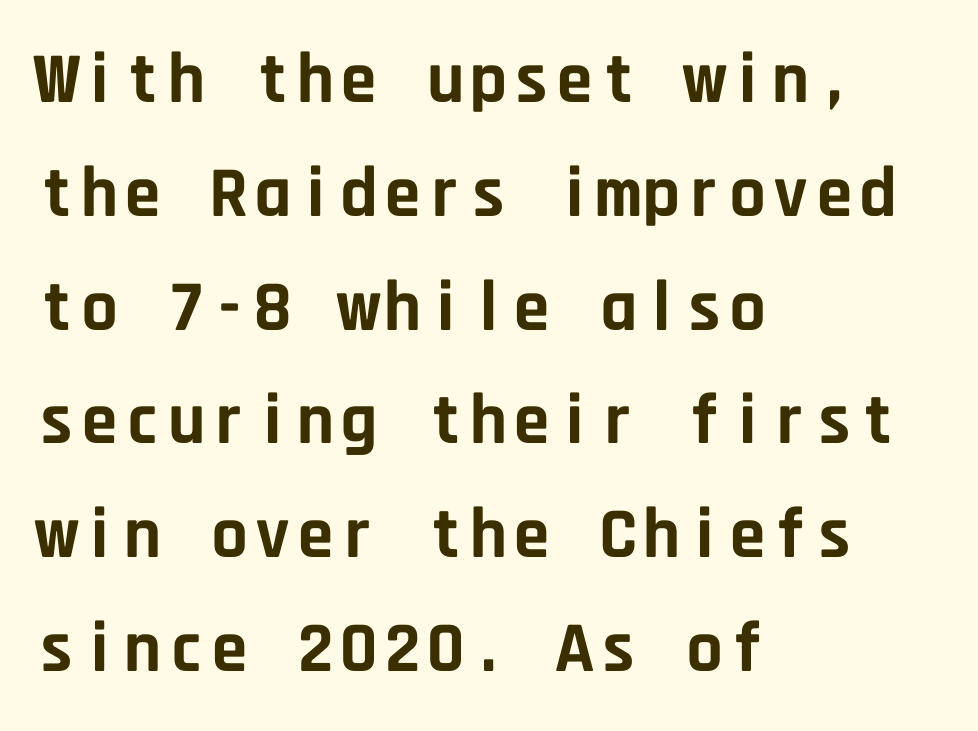
The image shows 72 px bold sans-serif type, upright, monospaced; set left-aligned, normal line spacing (1.58x), normal letter spacing, not underlined; low stroke contrast and a large x-height.
